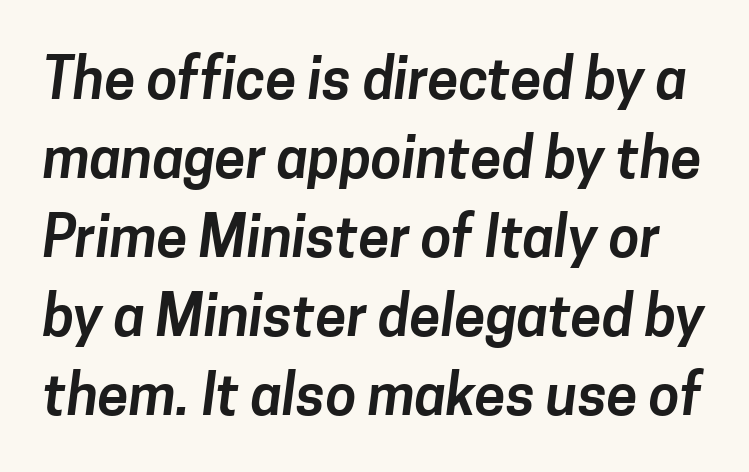
{"serif": "no", "width": "normal", "stroke_contrast": "low", "x_height": "medium", "monospaced": "no", "underline": "no", "line_spacing": "normal", "line_spacing_ratio": 1.41, "letter_spacing": "normal", "letter_spacing_em": 0.0, "glyph_px": 56}
